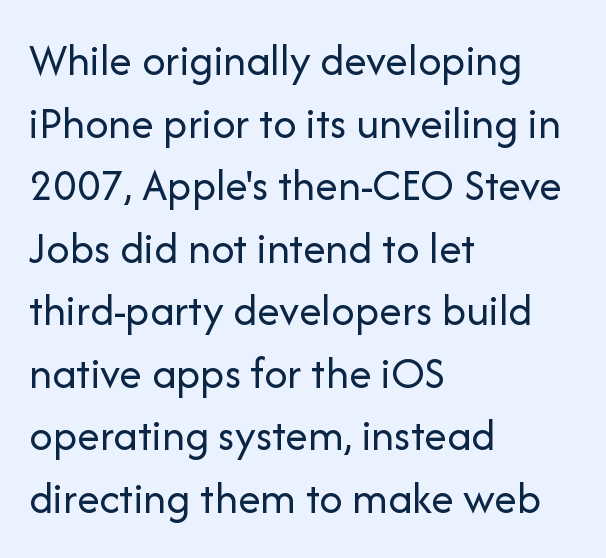
{"serif": "no", "italic": "no", "bold": "no", "weight": "regular", "width": "normal", "stroke_contrast": "low", "x_height": "medium", "monospaced": "no", "underline": "no", "align": "left", "line_spacing": "normal", "line_spacing_ratio": 1.36, "letter_spacing": "normal", "letter_spacing_em": 0.0, "glyph_px": 46}
